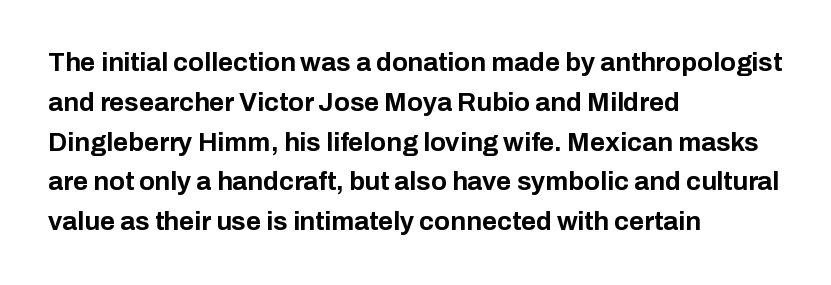
Q: Is the text bold? A: Yes.
Q: Is the text italic (slanted)? A: No, it is upright.
Q: Is the text underlined? A: No.
Q: How is the paragraph aligned? A: Left-aligned.
Q: Is the spacing between letters normal or unusually wide? A: Normal.
Q: Is the spacing between lines tight, normal or loose? A: Normal.
